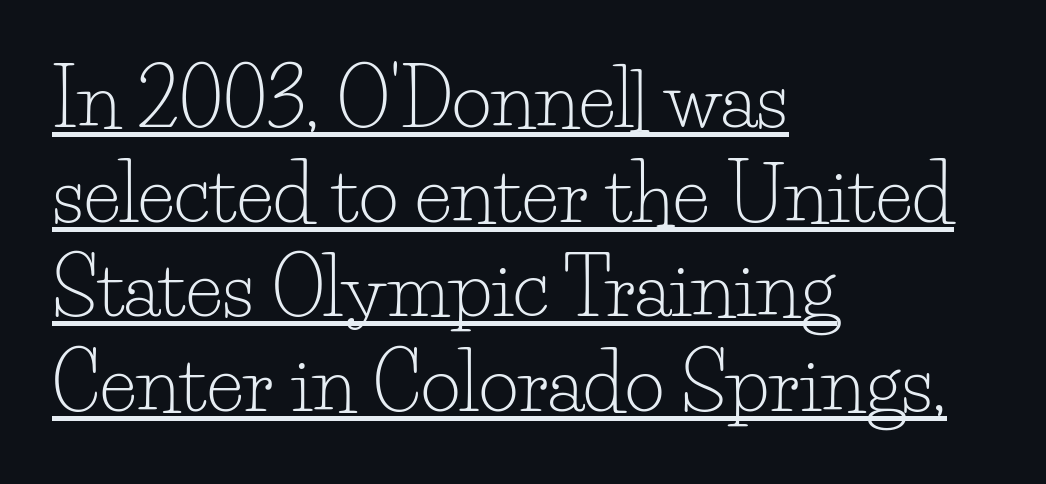
{"serif": "yes", "italic": "no", "bold": "no", "weight": "light", "width": "normal", "stroke_contrast": "low", "x_height": "small", "monospaced": "no", "underline": "yes", "align": "left", "line_spacing_ratio": 1.23, "letter_spacing": "normal", "letter_spacing_em": 0.0, "glyph_px": 77}
